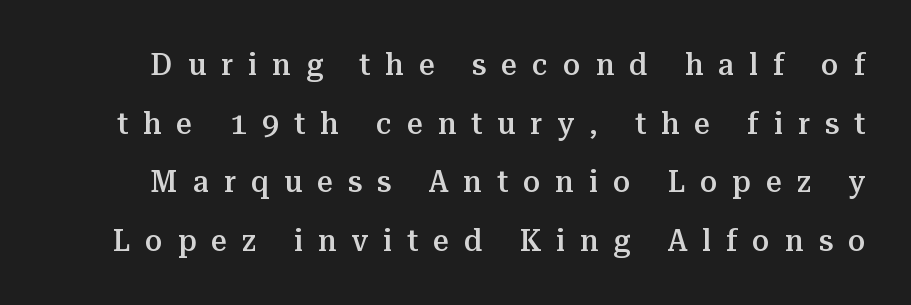
The image shows 31 px semibold serif type, upright; set line spacing 1.89x, unusually wide letter spacing (+0.49 em), not underlined; medium stroke contrast and a medium x-height.
